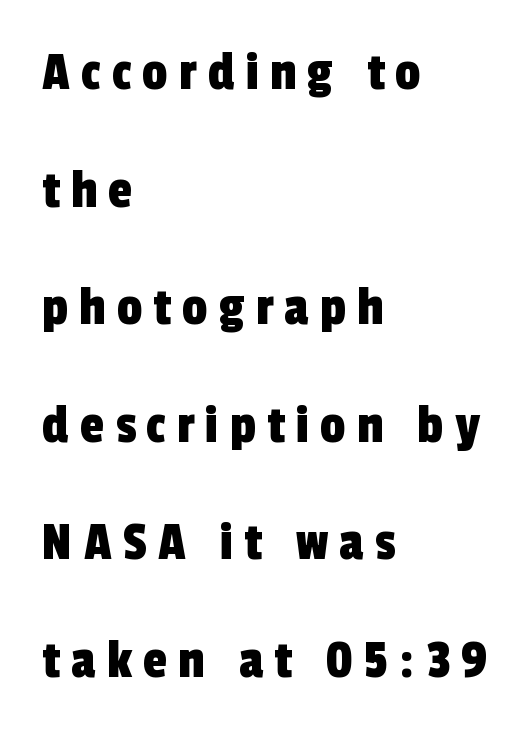
{"serif": "no", "width": "condensed", "x_height": "medium", "monospaced": "no", "underline": "no", "align": "left", "line_spacing": "loose", "line_spacing_ratio": 2.1, "letter_spacing": "wide", "letter_spacing_em": 0.2, "glyph_px": 56}
